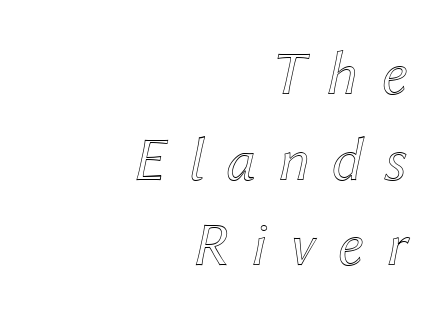
The vertical gap from one line to the next is medium. A typesetter would call this proportional, since set widths differ per character. In terms of letterspacing, this is a distinctly airy, spread setting. Quick note: italic. Anything drawn beneath the words? Only blank space. Right-aligned paragraph, ragged on the left.
